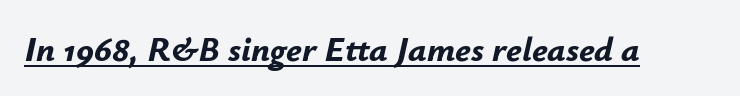
Varying glyph widths throughout — classic text-font behaviour. The axis of the letterforms is tilted away from vertical. The face used here is rendered with its standard letterfit. The typesetting leans heavy: a genuine bold.
